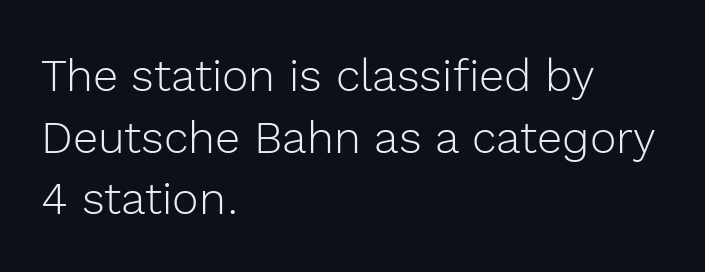
Q: Is the text bold? A: No.
Q: Is the text italic (slanted)? A: No, it is upright.
Q: Is the typeface a serif or a sans-serif typeface? A: Sans-serif.
Q: Is the text underlined? A: No.
Q: How is the paragraph aligned? A: Left-aligned.
Q: Is the spacing between letters normal or unusually wide? A: Normal.
Q: Is the spacing between lines tight, normal or loose? A: Normal.
Q: Width (condensed, normal, or wide)? A: Normal.
Q: x-height? A: Medium.
Q: Monospaced? A: No.
